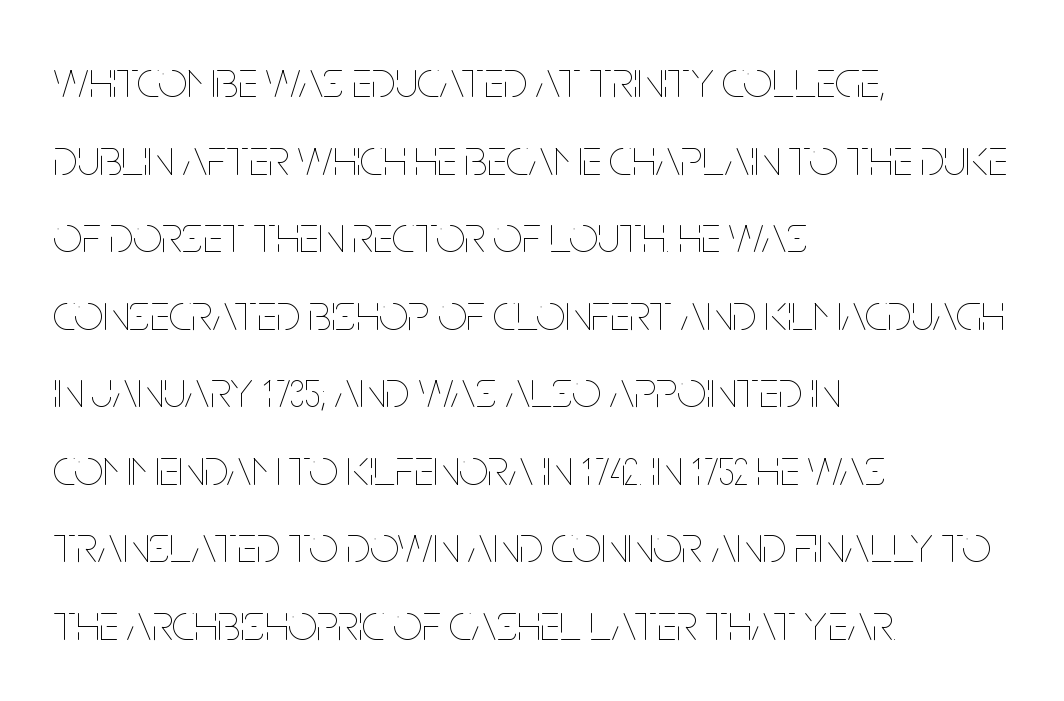
These lines are rendered in a variable-pitch font. Anything drawn beneath the words? Only blank space. The font sits on the lighter half of the weight spectrum, regular included. A normal amount of white space separates one row of letters from the next.
